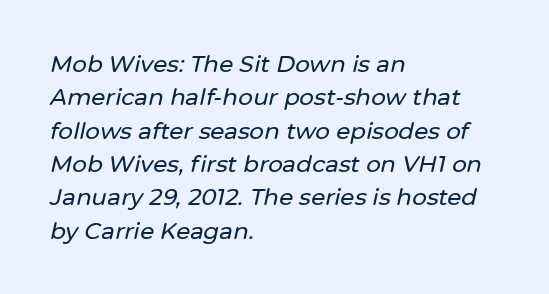
{"italic": "yes", "lean": "right", "slant_degrees": 12, "underline": "no", "align": "left", "line_spacing": "normal", "line_spacing_ratio": 1.45, "letter_spacing": "normal", "letter_spacing_em": 0.0, "glyph_px": 23}
